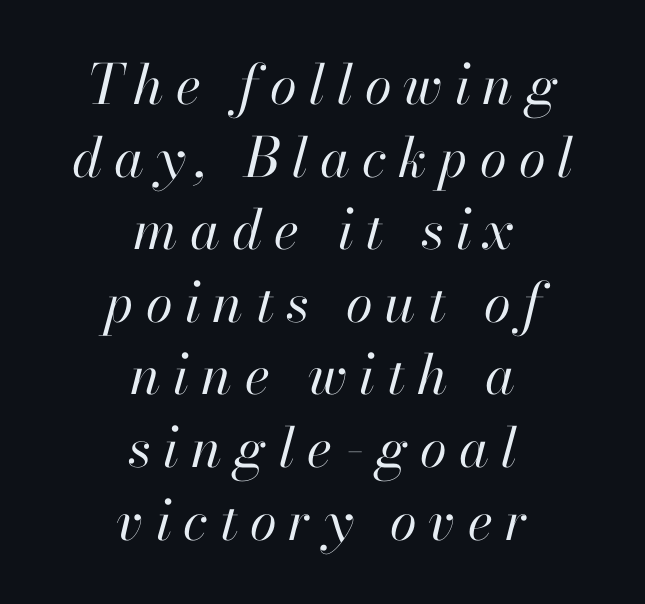
The image shows 55 px regular-weight type, italic (leaning right); set centered, normal line spacing (1.32x), unusually wide letter spacing (+0.22 em), not underlined; high stroke contrast and a small x-height.
